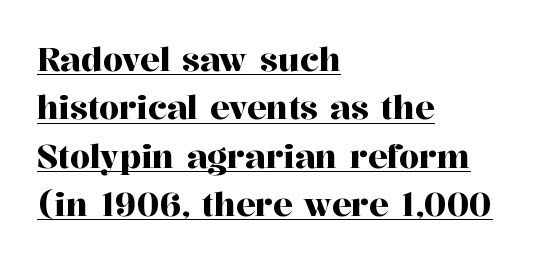
A typesetter would call this zero additional tracking. What decoration does the sample have? An underline. This sample has the flowing, uneven cadence of proportional lettering. Letterform terminals end in serifs throughout the passage. The space between consecutive lines is moderate. Layout note: lines flush left.
